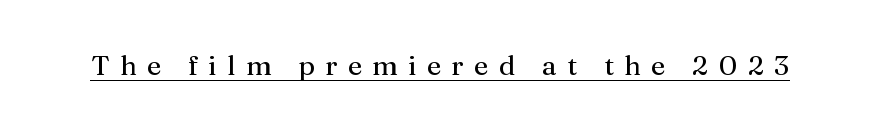
There is plenty of visible air inserted between adjacent glyphs. The glyphs in this specimen are seriffed. Here the designer chose a conventional face with non-uniform glyph widths. No extra ink here — the face is not bold.
